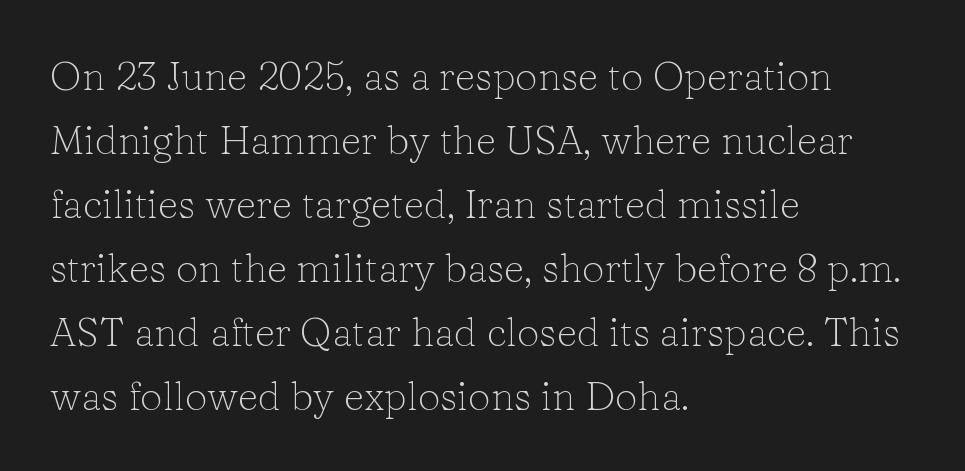
Q: Is the text bold? A: No.
Q: Is the text italic (slanted)? A: No, it is upright.
Q: Is the typeface a serif or a sans-serif typeface? A: Serif.
Q: Is the text underlined? A: No.
Q: How is the paragraph aligned? A: Left-aligned.
Q: Is the spacing between letters normal or unusually wide? A: Normal.
Q: Is the spacing between lines tight, normal or loose? A: Normal.
Q: Width (condensed, normal, or wide)? A: Normal.
Q: Stroke contrast? A: Low.
Q: x-height? A: Medium.
Q: Monospaced? A: No.
